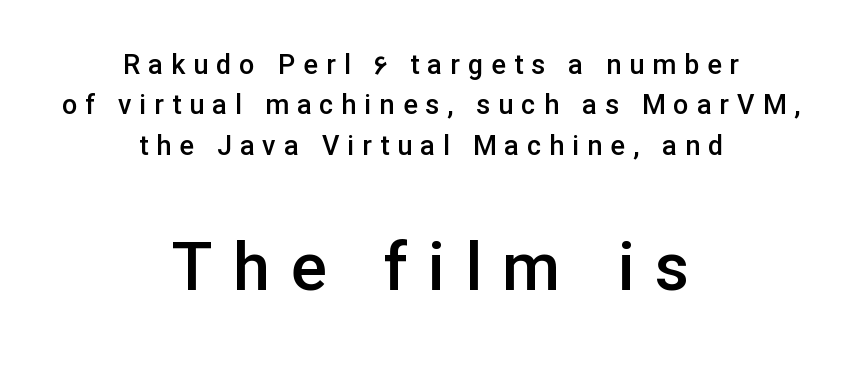
Horizontal bands of white between lines are of average thickness. This is sans-serif lettering, the kind often seen on screens and signage. Underlining? Definitely not there. The face used here is a semibold: visibly heavier than regular, lighter than bold.
